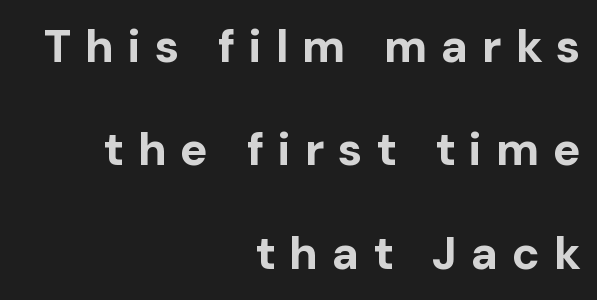
{"serif": "no", "italic": "no", "bold": "yes", "weight": "bold", "width": "normal", "stroke_contrast": "low", "x_height": "medium", "monospaced": "no", "underline": "no", "align": "right", "line_spacing": "loose", "line_spacing_ratio": 2.25, "letter_spacing": "wide", "letter_spacing_em": 0.3, "glyph_px": 46}
